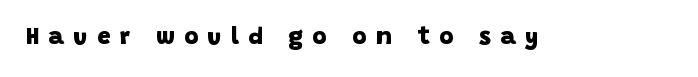
{"bold": "yes", "underline": "no", "letter_spacing": "wide", "letter_spacing_em": 0.39, "glyph_px": 24}
